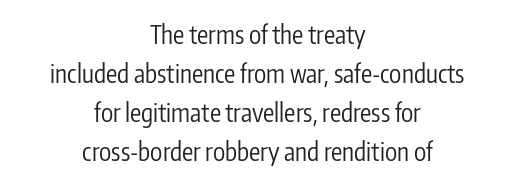
Q: Is the text bold? A: No.
Q: Is the text italic (slanted)? A: No, it is upright.
Q: Is the text underlined? A: No.
Q: How is the paragraph aligned? A: Centered.
Q: Is the spacing between letters normal or unusually wide? A: Normal.
Q: Is the spacing between lines tight, normal or loose? A: Normal.
